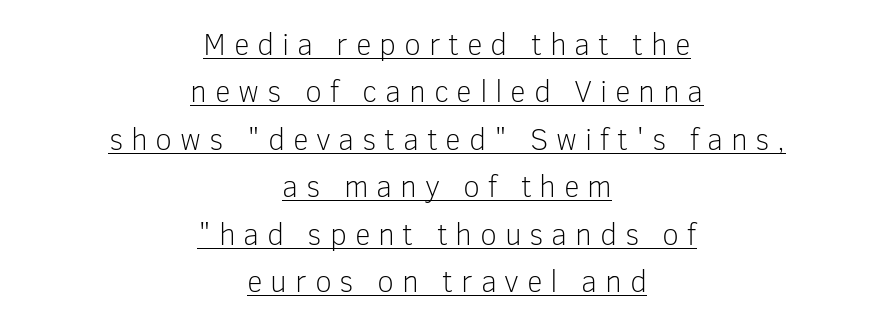
{"serif": "no", "italic": "no", "bold": "no", "weight": "light", "width": "normal", "stroke_contrast": "low", "x_height": "medium", "monospaced": "no", "underline": "yes", "align": "center", "line_spacing": "normal", "line_spacing_ratio": 1.53, "letter_spacing": "wide", "letter_spacing_em": 0.25, "glyph_px": 31}
